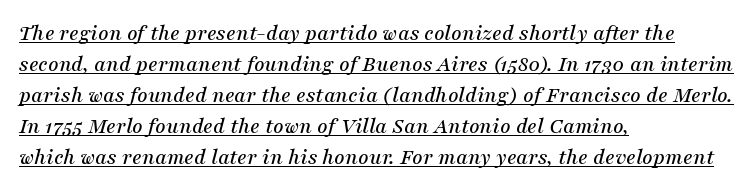
The image shows 23 px text type, italic (leaning right); set left-aligned, normal line spacing (1.35x), normal letter spacing, underlined.
